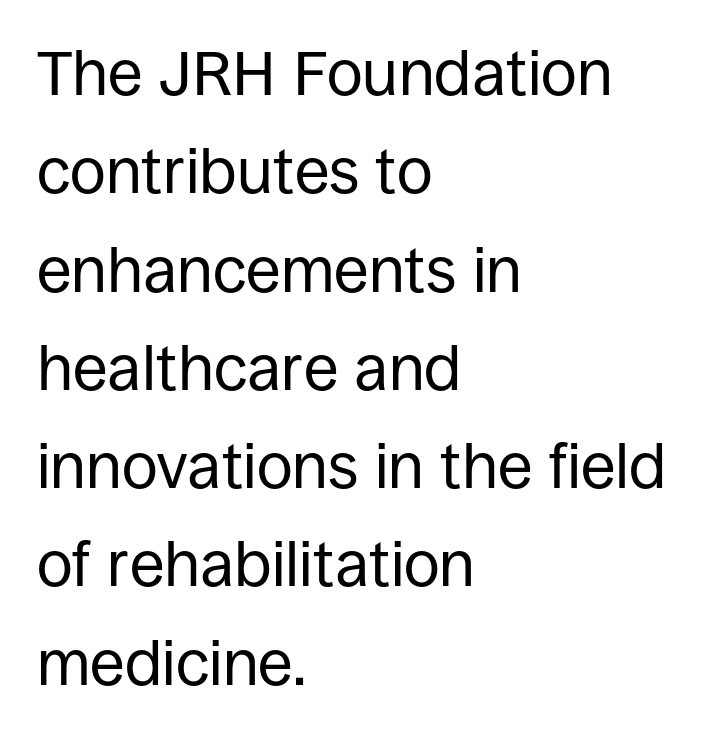
The glyphs are unaccompanied by any horizontal stroke below them. Each letter's strokes conclude bluntly, with no projecting serifs. No extra tracking has been applied to these lines. Think of a printed novel: that variable character pitch is what you see here.
